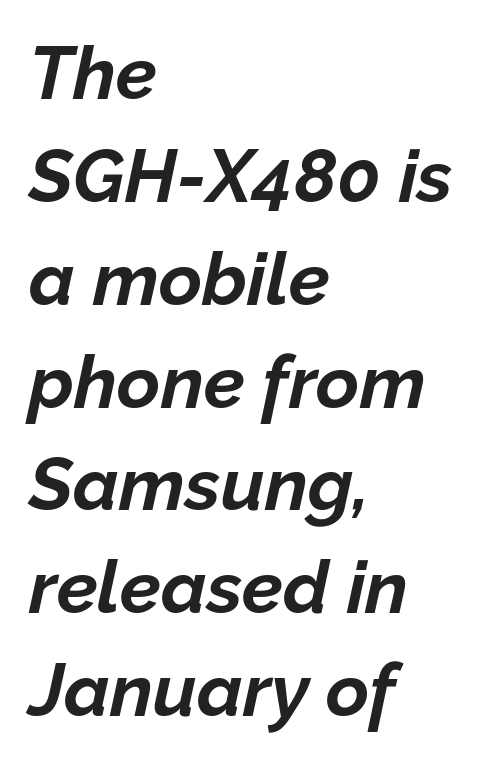
{"italic": "yes", "lean": "right", "slant_degrees": 12, "bold": "yes", "weight": "bold", "width": "normal", "stroke_contrast": "low", "x_height": "medium", "monospaced": "no", "underline": "no", "align": "left", "line_spacing": "normal", "line_spacing_ratio": 1.39, "letter_spacing": "normal", "letter_spacing_em": 0.0, "glyph_px": 74}
